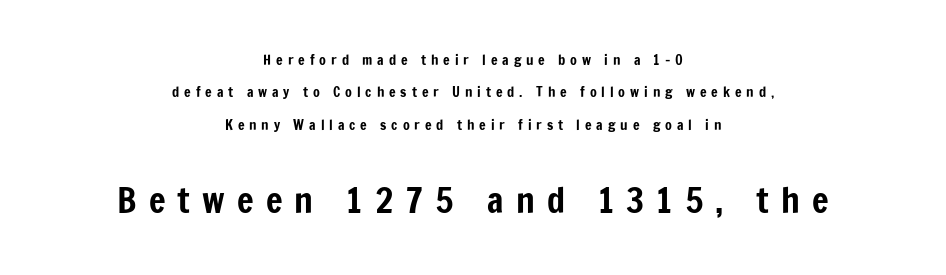
The image shows 35 px condensed sans-serif type, upright; set centered, loose line spacing (2.31x), unusually wide letter spacing (+0.35 em), not underlined; the second (bottom) block is 2.5x larger; low stroke contrast and a medium x-height.
